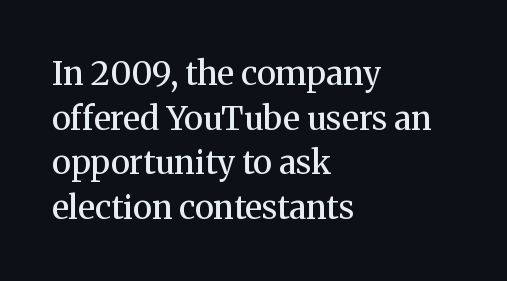
The string is rendered with underlining switched off. Compared with an ordinary text face, these strokes are moderately heavier — a semibold. A roman cut, with each character standing at attention. Does the copy run flush right? No — it runs flush left. Varying glyph widths throughout — classic text-font behaviour. What's the leading like? Ordinary, nothing unusual.
